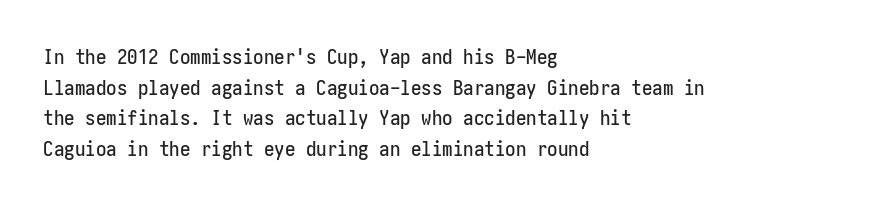
The image shows 21 px text type, upright; set left-aligned, normal line spacing (1.46x), normal letter spacing, not underlined.
